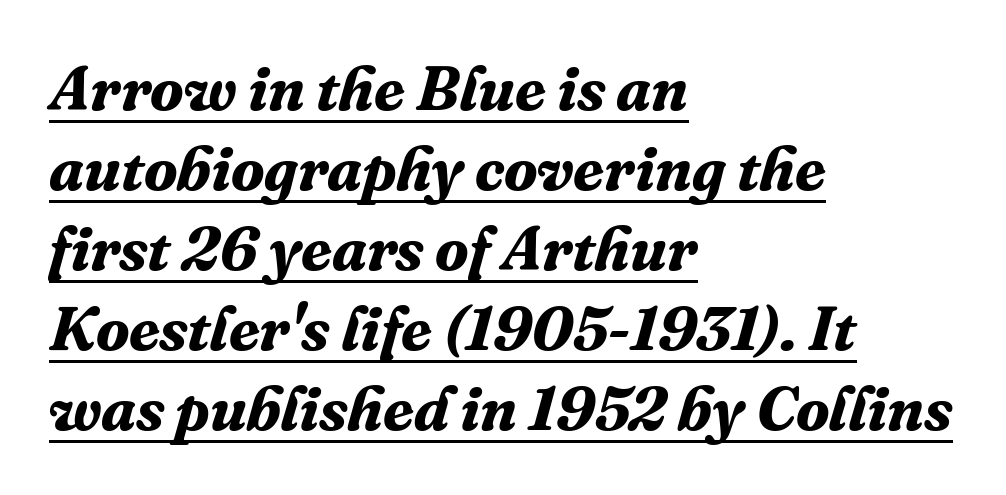
The paragraph shown leans on its left margin. Unlike a clean sans, this face finishes its strokes with serifs. Honestly, the underline is the first thing you notice here. If you drew a line through each stem, it would be angled. Think of a printed novel: that variable character pitch is what you see here.
